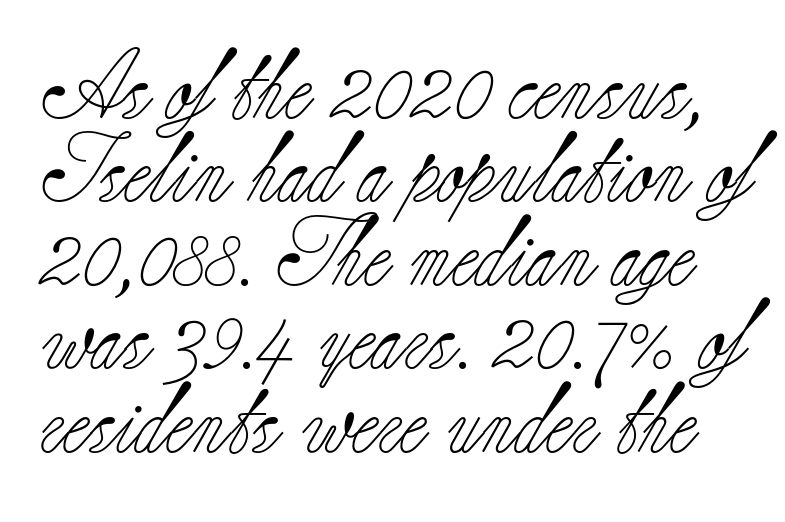
The image shows 69 px light serif type; set line spacing 1.21x, normal letter spacing, not underlined; low stroke contrast and a small x-height.
